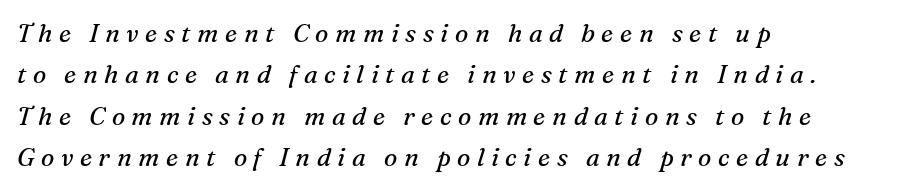
{"italic": "yes", "lean": "right", "slant_degrees": 16, "bold": "no", "underline": "no", "align": "left", "line_spacing": "normal", "line_spacing_ratio": 1.66, "letter_spacing": "wide", "letter_spacing_em": 0.26, "glyph_px": 25}
